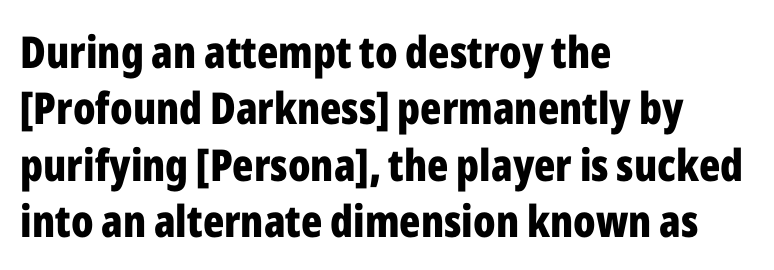
{"serif": "no", "italic": "no", "bold": "yes", "weight": "bold", "width": "condensed", "stroke_contrast": "low", "x_height": "medium", "monospaced": "no", "underline": "no", "align": "left", "line_spacing": "normal", "line_spacing_ratio": 1.28, "letter_spacing": "normal", "letter_spacing_em": 0.0, "glyph_px": 44}
